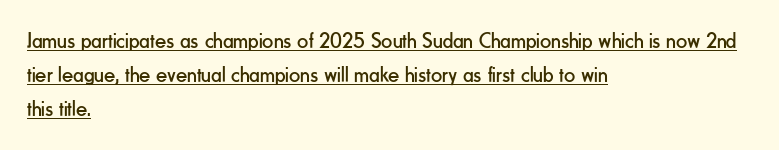
Q: Is the text bold? A: No.
Q: Is the text italic (slanted)? A: No, it is upright.
Q: Is the text underlined? A: Yes.
Q: How is the paragraph aligned? A: Left-aligned.
Q: Is the spacing between letters normal or unusually wide? A: Normal.
Q: Is the spacing between lines tight, normal or loose? A: Normal.
